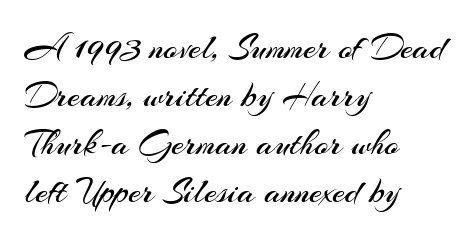
The image shows 36 px regular-weight sans-serif type; set left-aligned, normal line spacing (1.33x), normal letter spacing, not underlined; medium stroke contrast and a small x-height.
